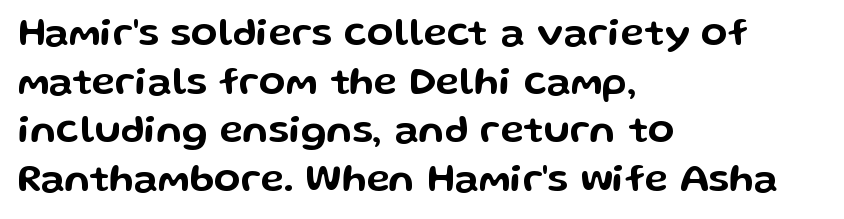
The image shows 39 px wide sans-serif type, upright; set left-aligned, normal line spacing (1.25x), normal letter spacing, not underlined; low stroke contrast and a medium x-height.
